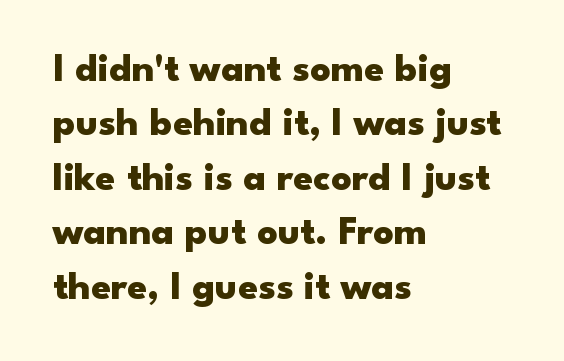
Q: Is the text bold? A: Yes.
Q: Is the text italic (slanted)? A: No, it is upright.
Q: Is the typeface a serif or a sans-serif typeface? A: Sans-serif.
Q: Is the text underlined? A: No.
Q: How is the paragraph aligned? A: Left-aligned.
Q: Is the spacing between letters normal or unusually wide? A: Normal.
Q: Is the spacing between lines tight, normal or loose? A: Normal.
Q: Width (condensed, normal, or wide)? A: Wide.
Q: Stroke contrast? A: Low.
Q: x-height? A: Small.
Q: Monospaced? A: No.
